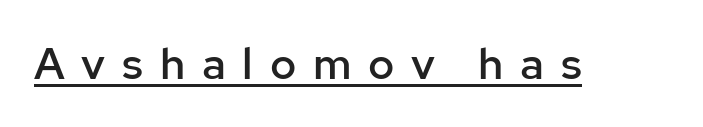
The image shows 44 px semibold sans-serif type, upright; set unusually wide letter spacing (+0.38 em), underlined; low stroke contrast and a medium x-height.
